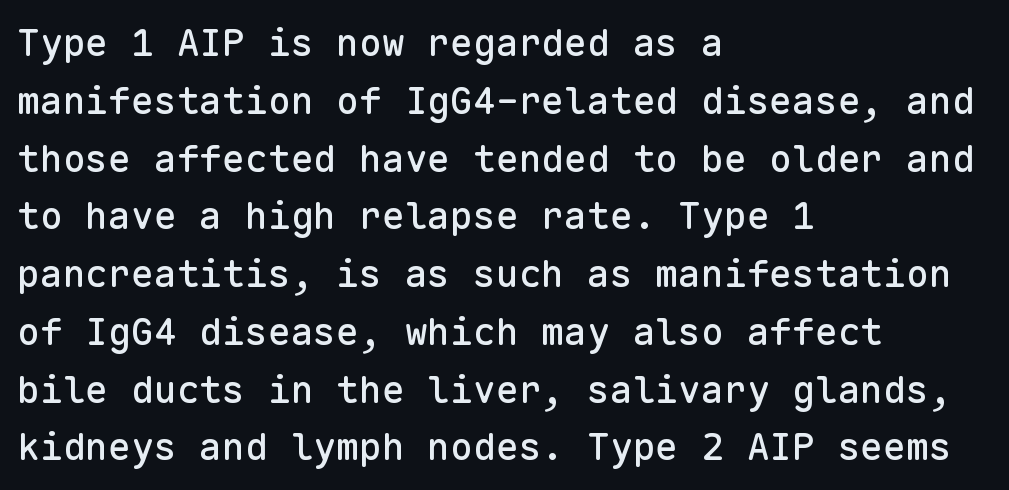
You could call the tracking neutral — neither tight nor loose. The words here are not underlined. If you drew a line through each stem, it would be perfectly vertical. Notice how descenders clear the ascenders below comfortably — that's standard leading.
